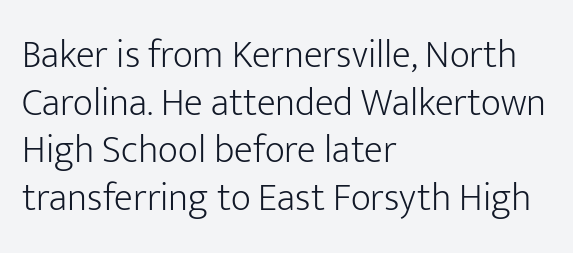
{"serif": "no", "italic": "no", "bold": "no", "weight": "light", "width": "normal", "stroke_contrast": "low", "x_height": "medium", "monospaced": "no", "underline": "no", "align": "left", "line_spacing_ratio": 1.22, "letter_spacing": "normal", "letter_spacing_em": 0.0, "glyph_px": 39}
